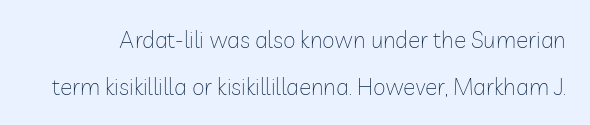
The image shows 23 px text type, upright; set loose line spacing (2.04x), normal letter spacing, not underlined.
